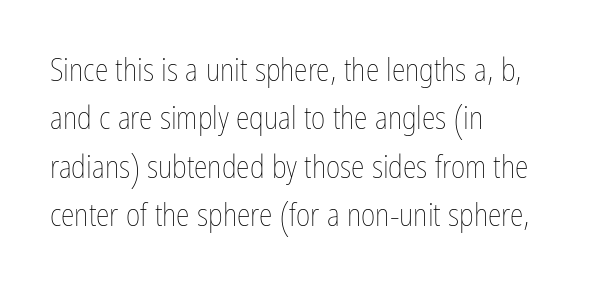
The image shows 31 px thin, condensed type, upright; set left-aligned, normal line spacing (1.56x), normal letter spacing, not underlined; low stroke contrast and a medium x-height.
